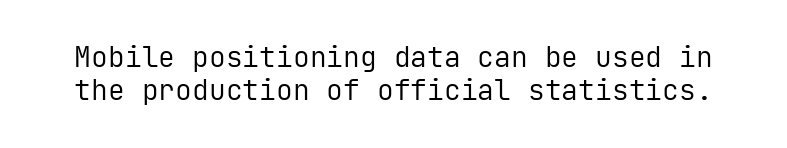
No letter is thick-stroked: the sample isn't bold. Caption: standard tracking, unaltered. Ordinary non-slanted type is in use. Glance below the letters and you will spot only blank space. These lines are rendered in a fixed-pitch font.
